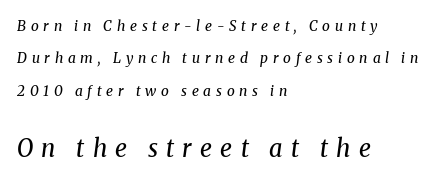
The image shows 24 px text type, italic (leaning right); set left-aligned, loose line spacing (2.31x), unusually wide letter spacing (+0.34 em), not underlined; the second (bottom) block is 1.71x larger.
